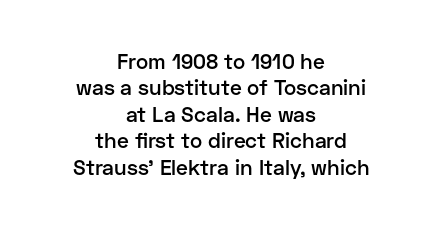
The image shows 21 px text type, upright; set centered, normal line spacing (1.26x), normal letter spacing, not underlined.
